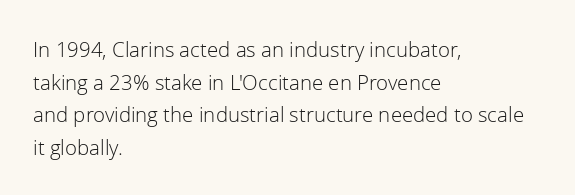
Rows of type keep a routine distance in the vertical direction. The space beneath each line is pristine and unruled. Which margin do the lines hug? The left one — the right edge is uneven. The letterforms sit shoulder to shoulder at normal distance.
